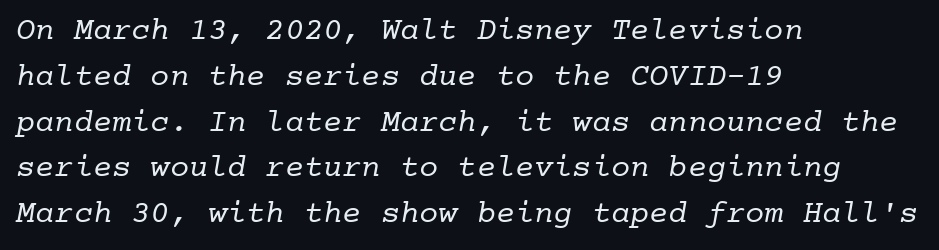
{"serif": "yes", "bold": "no", "weight": "regular", "width": "normal", "stroke_contrast": "low", "x_height": "medium", "monospaced": "yes", "underline": "no", "align": "left", "line_spacing": "normal", "line_spacing_ratio": 1.43, "letter_spacing": "normal", "letter_spacing_em": 0.0, "glyph_px": 32}
